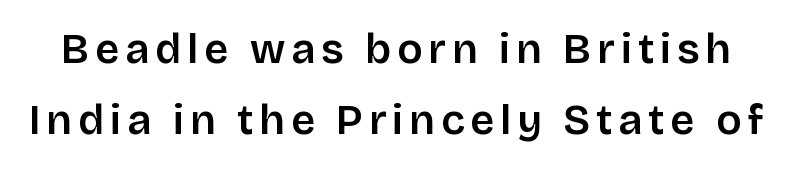
{"serif": "no", "italic": "no", "width": "normal", "stroke_contrast": "low", "x_height": "large", "monospaced": "no", "underline": "no", "line_spacing": "normal", "line_spacing_ratio": 1.68, "glyph_px": 42}
